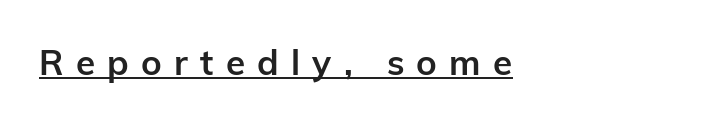
Spacing verdict: proportional, widths tailored to each character. Serif or sans? Sans — the stroke terminals are bare. Heft: maximum for text — a bold. These lines were composed using upright roman letters. Does extra space separate the letters? Yes, quite a lot of it.
